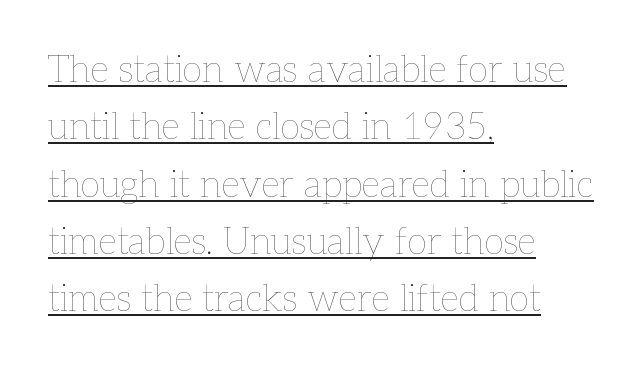
Inter-character spacing is left at the font's built-in metrics. Like a heading marked for emphasis, these lines bear an underscore. The designer left line spacing at the default. The face used here is proportionally spaced, like ordinary book or web type. The font's upright variant was chosen for this text.
